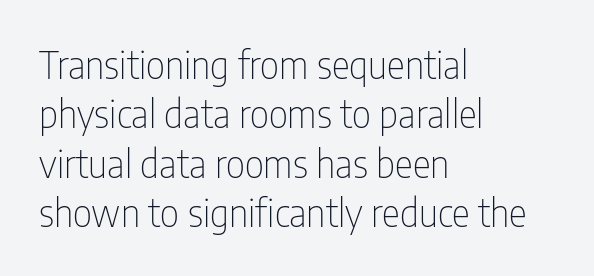
The image shows 38 px thin, condensed sans-serif type, upright; set left-aligned, normal line spacing (1.3x), normal letter spacing, not underlined; low stroke contrast and a medium x-height.
